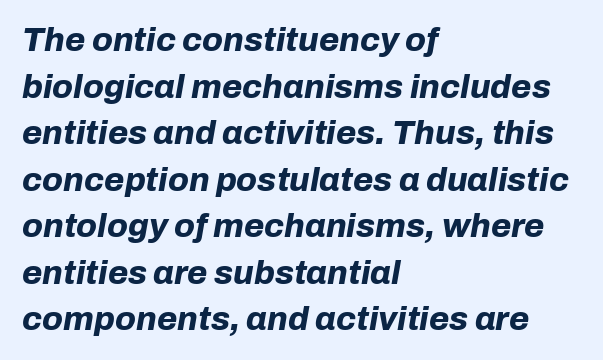
The rendering uses natural spacing where letterforms have individual widths. Notice how thick the strokes are: this is what a full bold looks like. No extra tracking has been applied to these lines. Honestly, the row spacing looks completely unremarkable. This sample is left-justified, so line endings fall wherever the words run out. It's the slanting kind of type.
